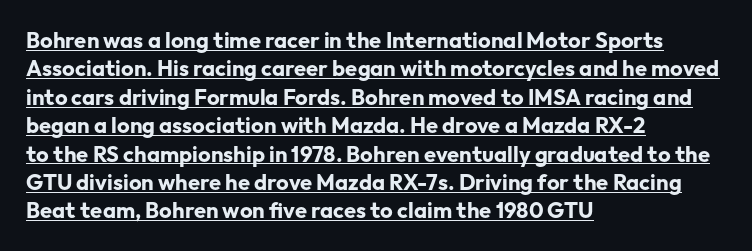
A rule runs beneath these lines of type. The paragraph has a hard left edge and a soft right edge. Inter-character spacing is left at the font's built-in metrics. Regular leading. The letters stand straight up with perfectly vertical stems.
